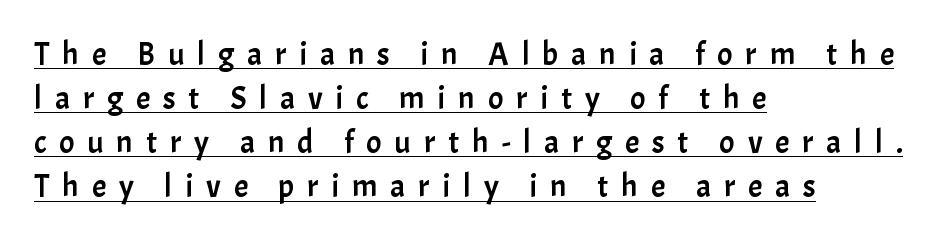
{"serif": "no", "italic": "no", "width": "normal", "stroke_contrast": "low", "x_height": "medium", "monospaced": "no", "underline": "yes", "align": "left", "line_spacing": "normal", "line_spacing_ratio": 1.38, "letter_spacing": "wide", "letter_spacing_em": 0.4, "glyph_px": 32}
